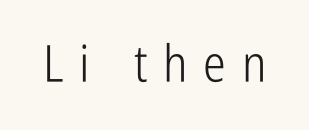
The image shows 51 px light, condensed sans-serif type, upright; set unusually wide letter spacing (+0.31 em), not underlined; low stroke contrast and a medium x-height.
